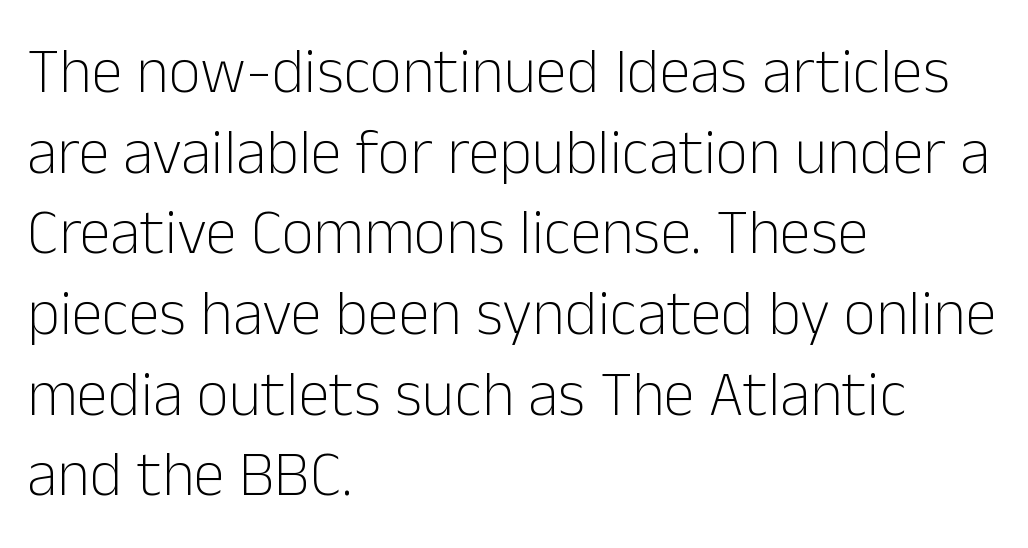
Q: Is the text bold? A: No.
Q: Is the text italic (slanted)? A: No, it is upright.
Q: Is the typeface a serif or a sans-serif typeface? A: Sans-serif.
Q: Is the text underlined? A: No.
Q: How is the paragraph aligned? A: Left-aligned.
Q: Is the spacing between letters normal or unusually wide? A: Normal.
Q: Is the spacing between lines tight, normal or loose? A: Normal.
Q: Width (condensed, normal, or wide)? A: Normal.
Q: Stroke contrast? A: Low.
Q: x-height? A: Medium.
Q: Monospaced? A: No.
